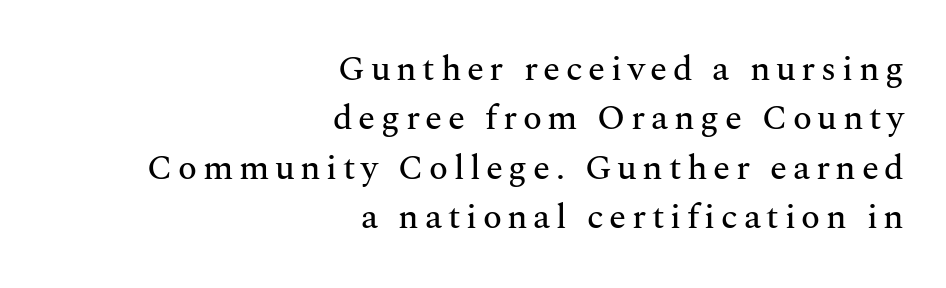
The image shows 35 px serif type, upright; set right-aligned, normal line spacing (1.41x), not underlined; medium stroke contrast and a medium x-height.
